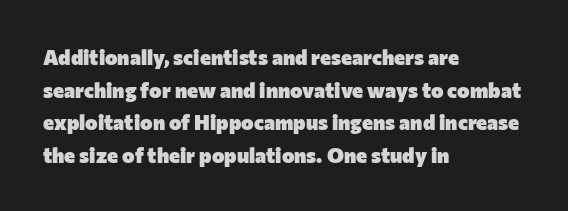
{"italic": "no", "bold": "yes", "underline": "no", "align": "left", "line_spacing": "normal", "line_spacing_ratio": 1.55, "letter_spacing": "normal", "letter_spacing_em": 0.0, "glyph_px": 21}
